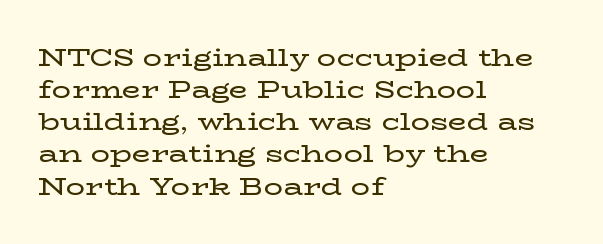
{"italic": "no", "underline": "no", "align": "left", "line_spacing": "normal", "line_spacing_ratio": 1.34, "letter_spacing": "normal", "letter_spacing_em": 0.0, "glyph_px": 24}
